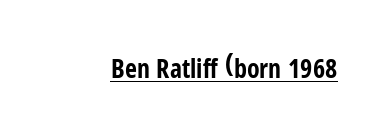
No extra tracking has been applied to these lines. Glance below the letters and you will spot a drawn line. Quick note: not italic, upright. The letters are bold, with thick, heavy strokes.
